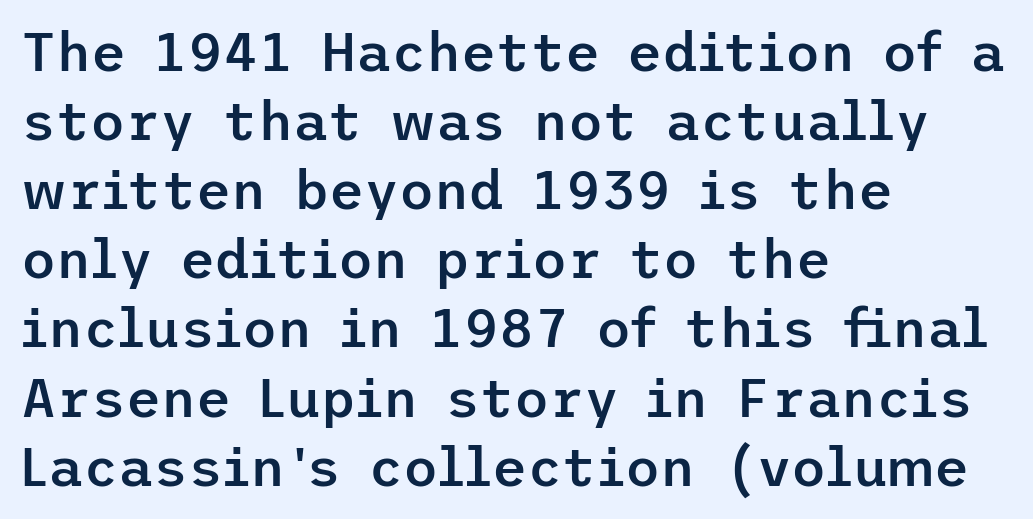
Q: Is the text bold? A: Semi-bold.
Q: Is the text italic (slanted)? A: No, it is upright.
Q: Is the typeface a serif or a sans-serif typeface? A: Sans-serif.
Q: Is the text underlined? A: No.
Q: How is the paragraph aligned? A: Left-aligned.
Q: Is the spacing between letters normal or unusually wide? A: Normal.
Q: Is the spacing between lines tight, normal or loose? A: Normal.
Q: Width (condensed, normal, or wide)? A: Normal.
Q: Stroke contrast? A: Low.
Q: x-height? A: Medium.
